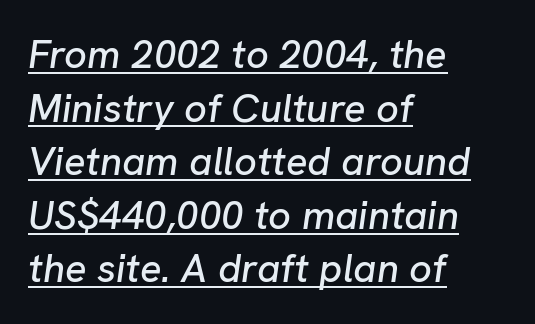
{"italic": "yes", "lean": "right", "slant_degrees": 8, "width": "normal", "stroke_contrast": "low", "x_height": "medium", "monospaced": "no", "underline": "yes", "align": "left", "line_spacing": "normal", "line_spacing_ratio": 1.34, "letter_spacing": "normal", "letter_spacing_em": 0.0, "glyph_px": 40}
